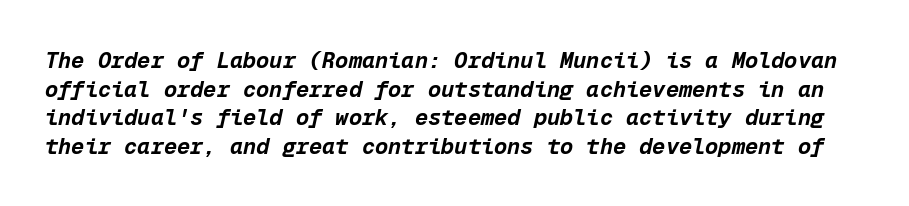
{"italic": "yes", "lean": "right", "slant_degrees": 12, "bold": "yes", "underline": "no", "line_spacing": "normal", "line_spacing_ratio": 1.3, "letter_spacing": "normal", "letter_spacing_em": 0.0, "glyph_px": 22}
